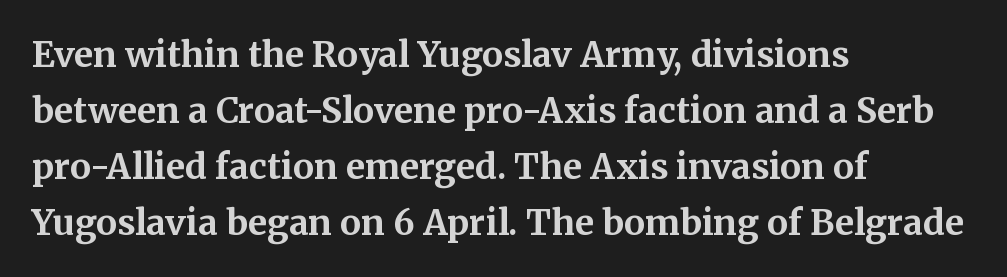
Q: Is the text bold? A: Yes.
Q: Is the text italic (slanted)? A: No, it is upright.
Q: Is the typeface a serif or a sans-serif typeface? A: Serif.
Q: Is the text underlined? A: No.
Q: How is the paragraph aligned? A: Left-aligned.
Q: Is the spacing between letters normal or unusually wide? A: Normal.
Q: Is the spacing between lines tight, normal or loose? A: Normal.
Q: Width (condensed, normal, or wide)? A: Normal.
Q: Stroke contrast? A: Medium.
Q: x-height? A: Medium.
Q: Monospaced? A: No.
